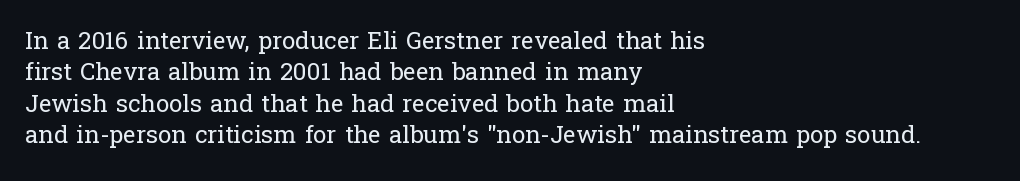
The image shows 24 px text type, upright; set left-aligned, normal line spacing (1.31x), normal letter spacing, not underlined.
